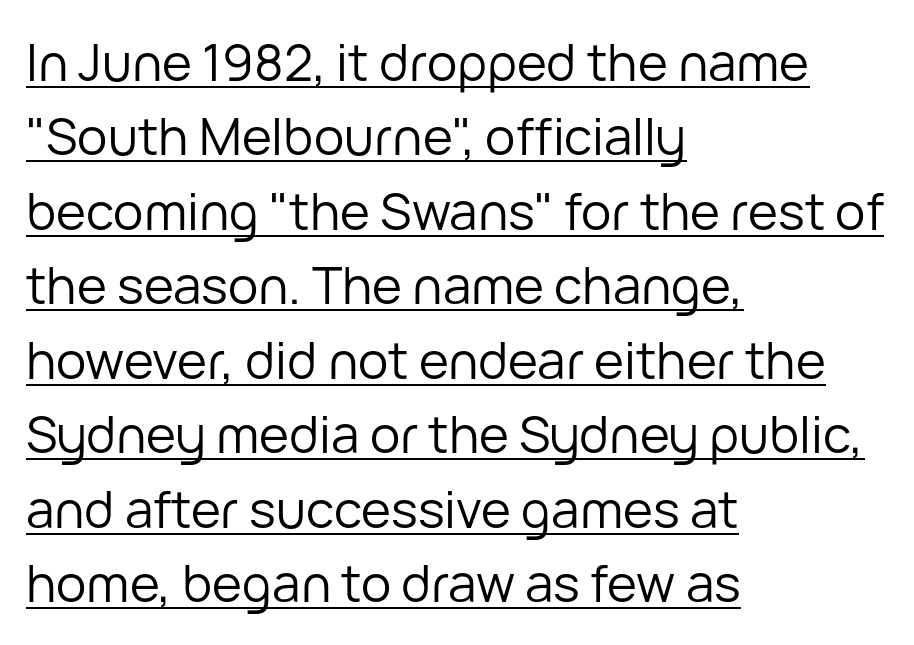
The image shows 51 px regular-weight sans-serif type, upright; set left-aligned, normal line spacing (1.46x), normal letter spacing, underlined; low stroke contrast and a medium x-height.
